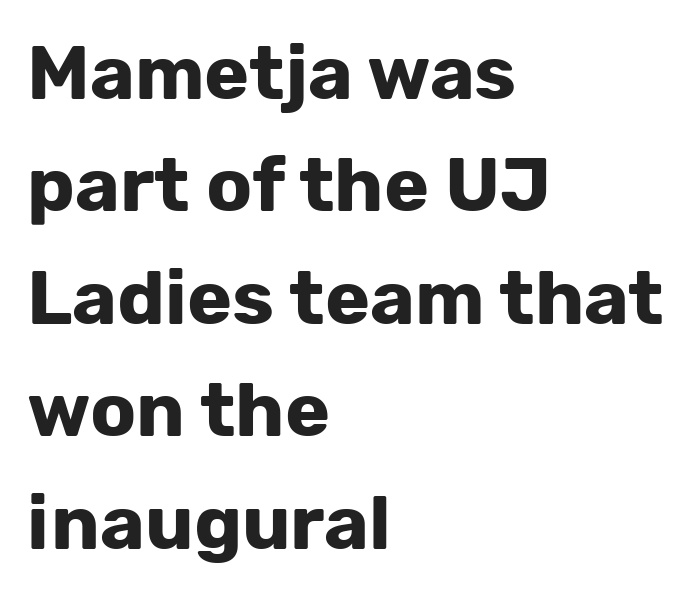
Letterform terminals end flat and unadorned throughout the passage. Does the weight exceed regular? Yes, all the way to bold. The text block is weighted toward the left margin, trailing off unevenly rightward. Regular leading. Looks like regular typesetting: each glyph gets only the width it needs.
